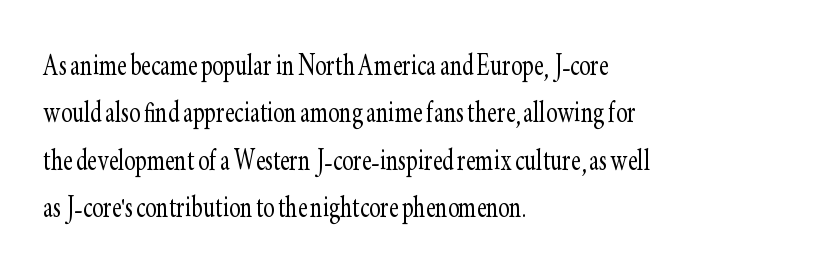
The image shows 34 px light, condensed serif type, upright; set left-aligned, normal line spacing (1.39x), normal letter spacing, not underlined; low stroke contrast and a small x-height.
